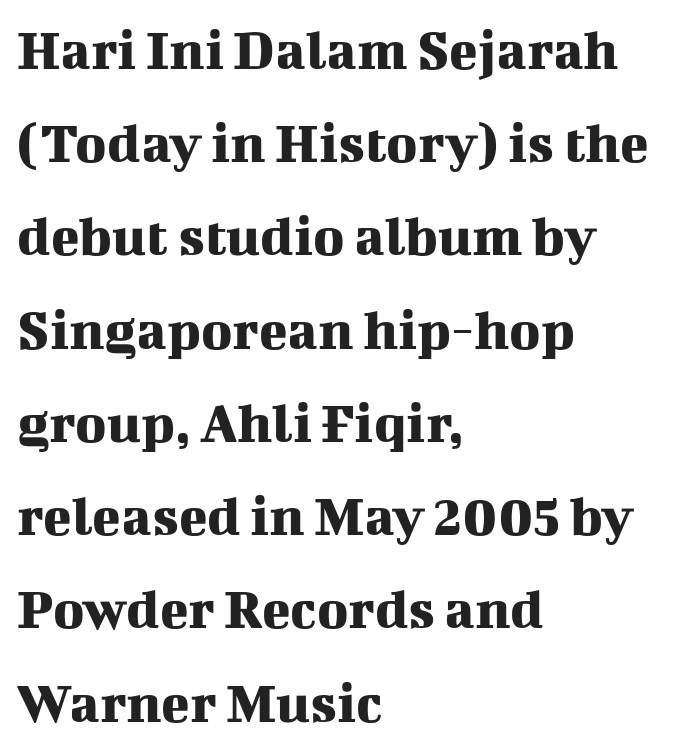
{"serif": "yes", "italic": "no", "width": "normal", "stroke_contrast": "medium", "x_height": "medium", "monospaced": "no", "underline": "no", "align": "left", "line_spacing": "normal", "line_spacing_ratio": 1.58, "letter_spacing": "normal", "letter_spacing_em": 0.0, "glyph_px": 59}
